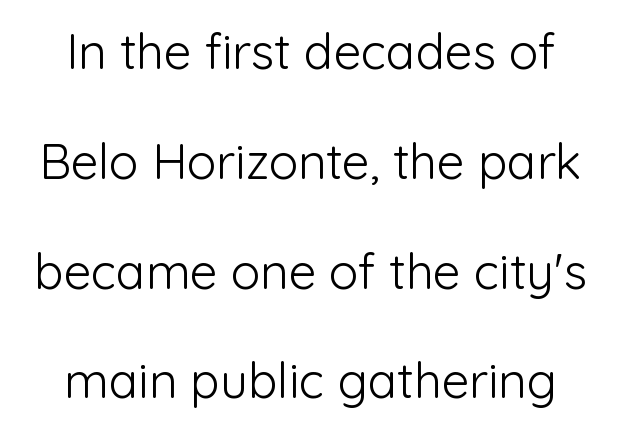
{"serif": "no", "italic": "no", "bold": "no", "weight": "light", "width": "normal", "stroke_contrast": "low", "x_height": "medium", "monospaced": "no", "underline": "no", "align": "center", "line_spacing": "loose", "line_spacing_ratio": 2.24, "letter_spacing": "normal", "letter_spacing_em": 0.0, "glyph_px": 49}
